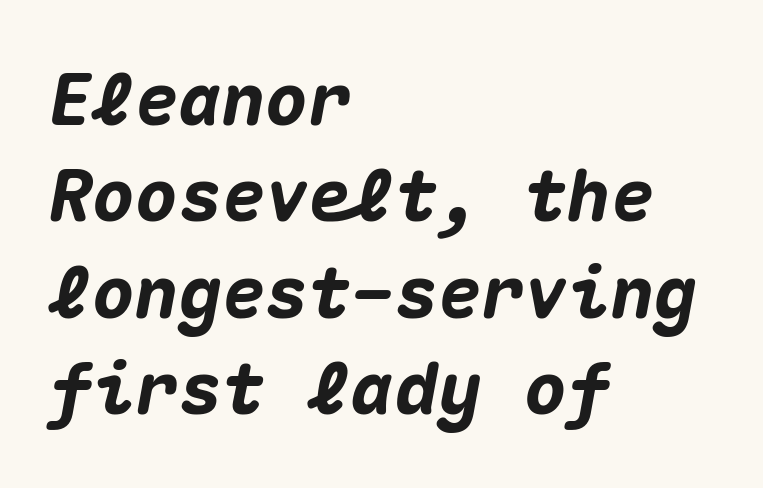
Caption: standard tracking, unaltered. Here the designer chose a console-style face with uniform glyph widths. These lines are set flush left with a ragged right edge. Italic: yes, the glyphs are oblique. Horizontal bands of white between lines are of average thickness. Quick note: underline off.
